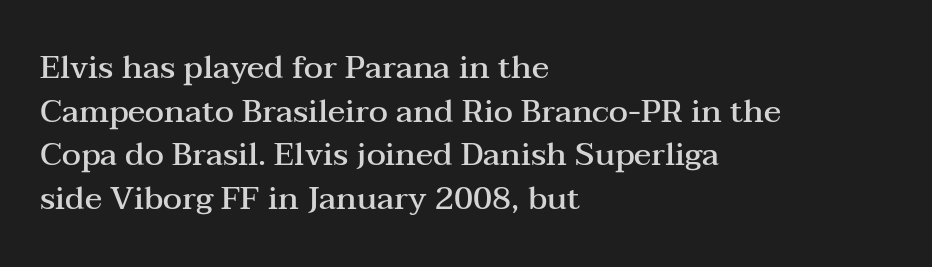
{"serif": "yes", "italic": "no", "bold": "semi", "weight": "semibold", "width": "wide", "stroke_contrast": "medium", "x_height": "medium", "monospaced": "no", "underline": "no", "align": "left", "line_spacing": "normal", "line_spacing_ratio": 1.36, "letter_spacing": "normal", "letter_spacing_em": 0.0, "glyph_px": 32}
